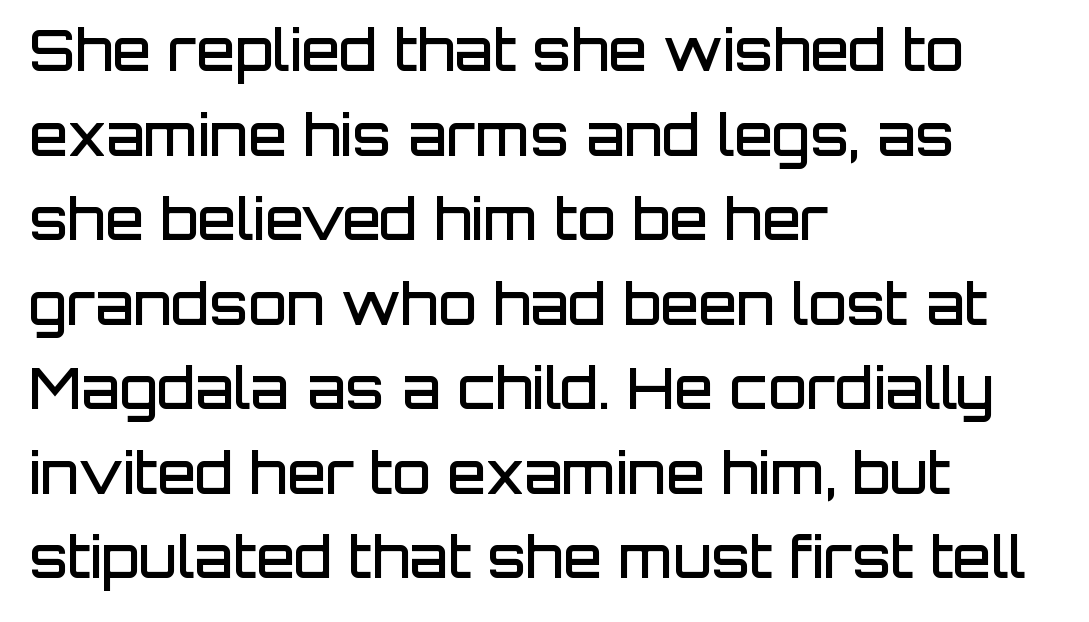
The image shows 56 px semibold sans-serif type, upright; set left-aligned, normal line spacing (1.51x), normal letter spacing, not underlined; low stroke contrast and a large x-height.
